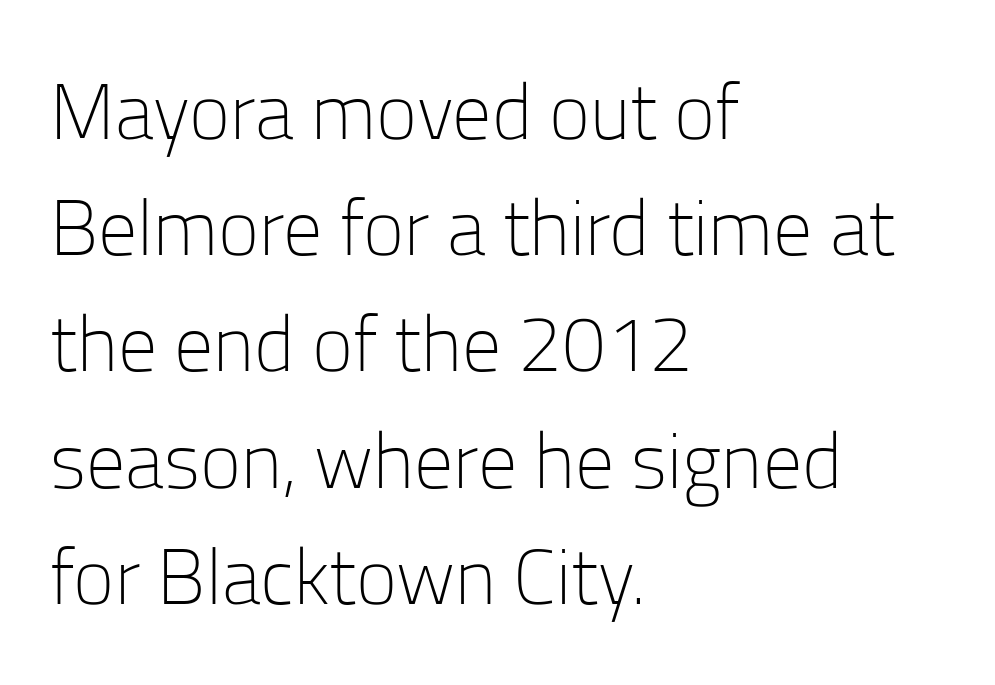
Is the block centered? No — it sits flush against the left margin. Nobody drew a line under any word here. The gaps between neighbouring characters are ordinary and unremarkable. This sample uses a sans-serif face. No heavy texture on the line: the type isn't bold.
